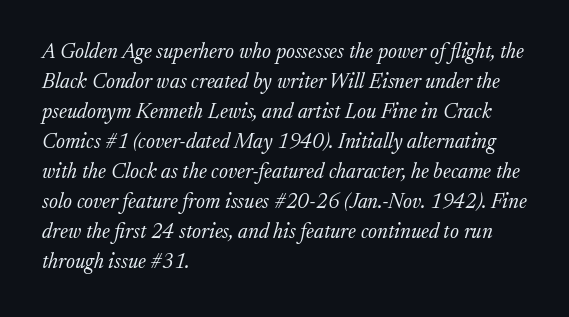
The image shows 21 px text type, italic (leaning right); set left-aligned, normal line spacing (1.43x), normal letter spacing, not underlined.
